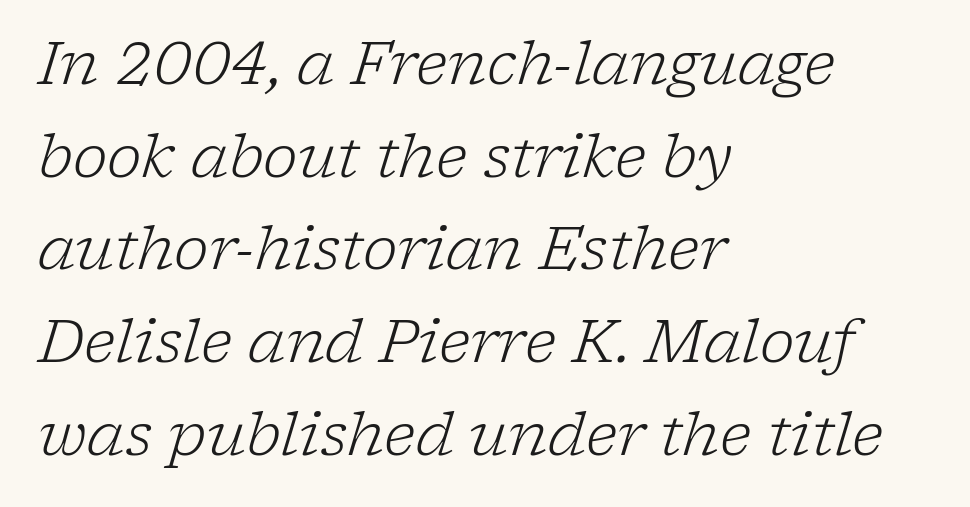
Where is the straight margin? On the left. Evenly set lines give the paragraph a standard silhouette. The horizontal fit of the characters is conventional and even. The whole block is typeset with a tilt. Do the characters align in a grid? No, the font is proportional.
